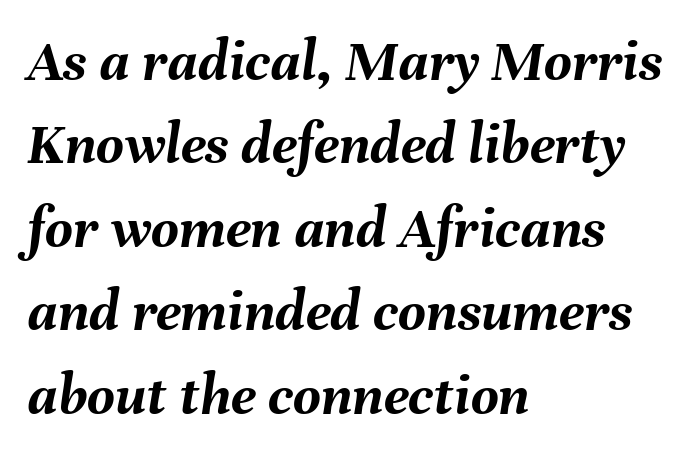
{"italic": "yes", "lean": "right", "slant_degrees": 8, "bold": "yes", "weight": "semibold", "width": "normal", "stroke_contrast": "medium", "x_height": "medium", "monospaced": "no", "underline": "no", "align": "left", "line_spacing": "normal", "line_spacing_ratio": 1.39, "letter_spacing": "normal", "letter_spacing_em": 0.0, "glyph_px": 60}
